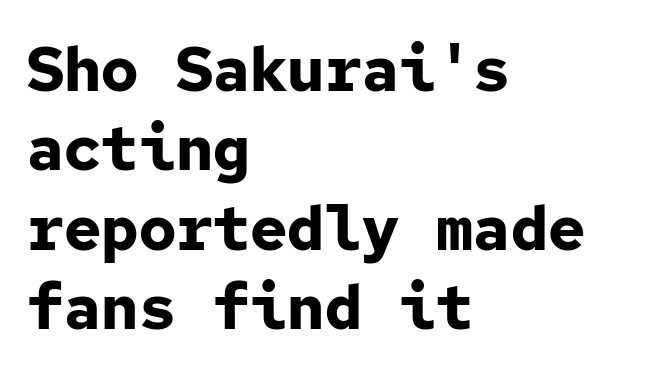
Q: Is the text bold? A: Yes.
Q: Is the text italic (slanted)? A: No, it is upright.
Q: Is the typeface a serif or a sans-serif typeface? A: Sans-serif.
Q: Is the text underlined? A: No.
Q: How is the paragraph aligned? A: Left-aligned.
Q: Is the spacing between letters normal or unusually wide? A: Normal.
Q: Is the spacing between lines tight, normal or loose? A: Normal.
Q: Width (condensed, normal, or wide)? A: Normal.
Q: Stroke contrast? A: Low.
Q: x-height? A: Medium.
Q: Monospaced? A: Yes.
